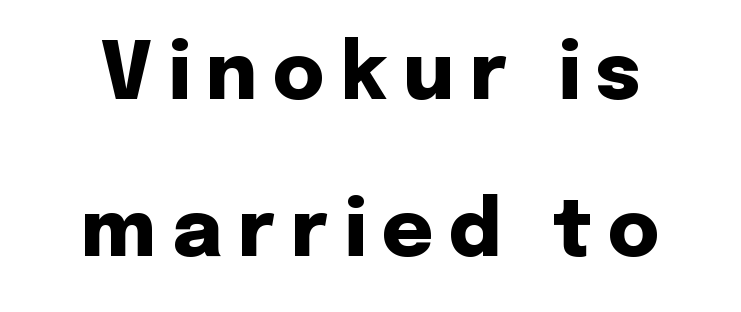
Horizontal bands of white between lines are thick stripes. The space directly below the letters is spotless. Here the designer chose a conventional face with non-uniform glyph widths. Does the lettering tilt? It doesn't — this is upright.
